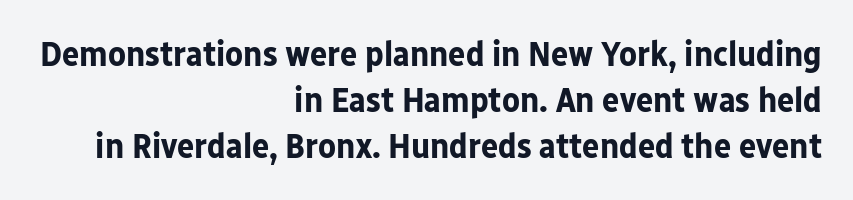
The image shows 36 px bold sans-serif type, upright; set right-aligned, normal line spacing (1.28x), normal letter spacing, not underlined; low stroke contrast and a medium x-height.
